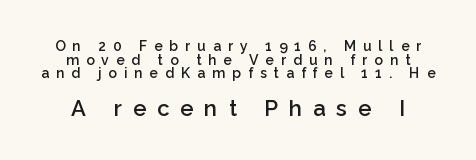
Q: Is the text bold? A: Semi-bold.
Q: Is the text italic (slanted)? A: No, it is upright.
Q: Is the text underlined? A: No.
Q: Is the spacing between letters normal or unusually wide? A: Unusually wide.
Q: Is the spacing between lines tight, normal or loose? A: Tight.
Q: Which block of text is set in a larger size, the first (top) or the second (bottom)? A: The second (bottom) one.
